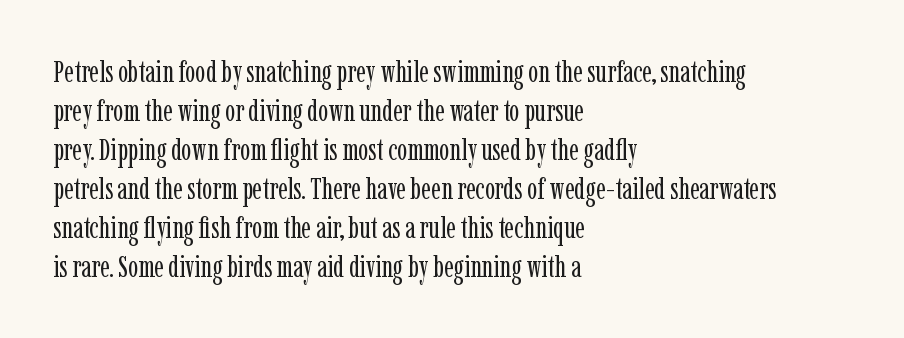
You can tell it's not italic because the verticals are truly vertical. The paragraph has a hard left edge and a soft right edge. Observe the ordinary spacing: letters are neighbours, not strangers. Observe the serifs anchoring each vertical stroke in this sample. Leading: standard.
